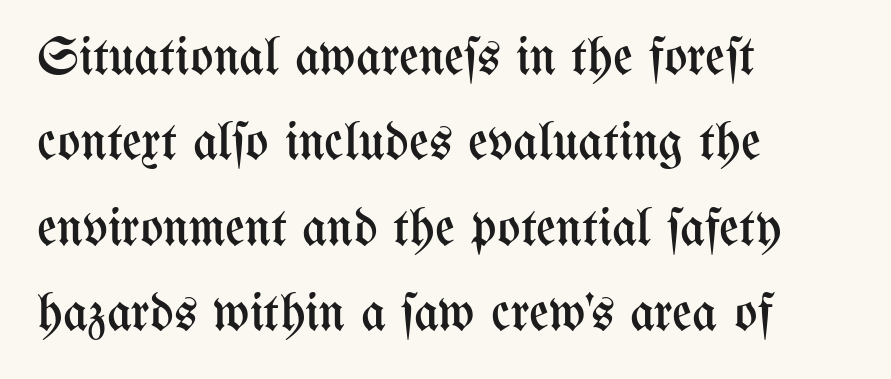
Bare-footed words on every line. Is the block centered? No — it sits flush against the left margin. A quiet, ordinary-to-light weight characterises the typeface. This is the regular roman posture of the typeface. Standard letterfit; no display-style spreading of the glyphs.
